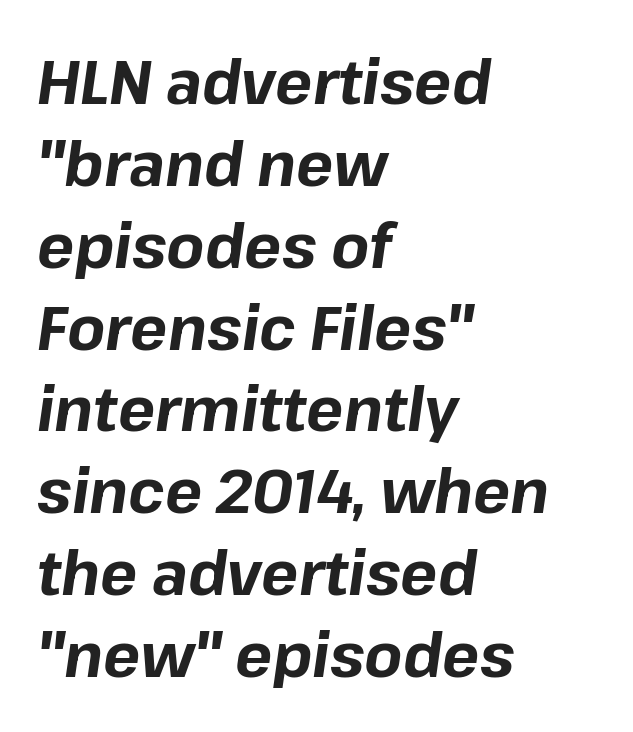
Q: Is the text bold? A: Yes.
Q: Is the text italic (slanted)? A: Yes, it leans right by about 8 degrees.
Q: Is the text underlined? A: No.
Q: How is the paragraph aligned? A: Left-aligned.
Q: Is the spacing between letters normal or unusually wide? A: Normal.
Q: Is the spacing between lines tight, normal or loose? A: Normal.
Q: Width (condensed, normal, or wide)? A: Normal.
Q: Stroke contrast? A: Low.
Q: x-height? A: Medium.
Q: Monospaced? A: No.
